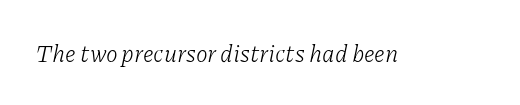
The image shows 24 px text type, italic (leaning right); set normal letter spacing, not underlined.
